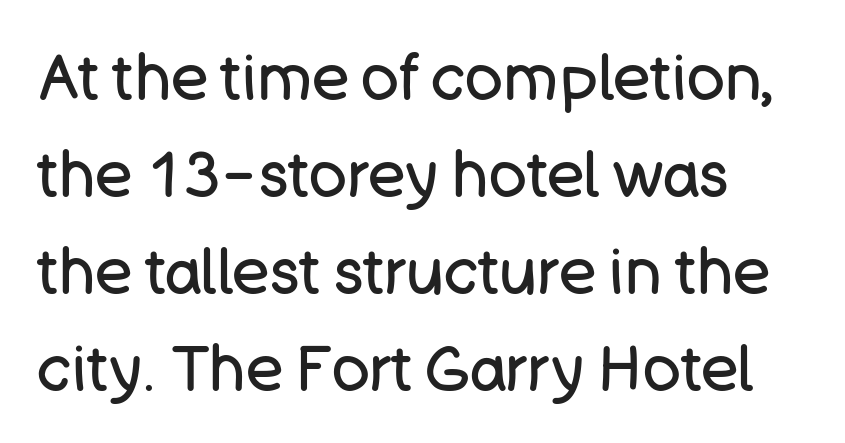
The image shows 63 px regular-weight sans-serif type, upright; set left-aligned, normal line spacing (1.54x), normal letter spacing, not underlined; low stroke contrast and a large x-height.
